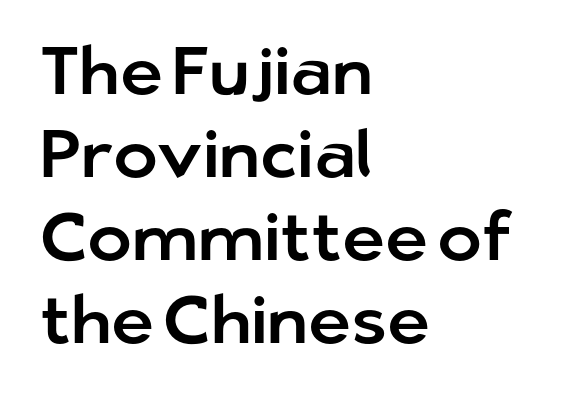
The image shows 67 px sans-serif type, upright; set left-aligned, line spacing 1.24x, normal letter spacing, not underlined; low stroke contrast and a medium x-height.
